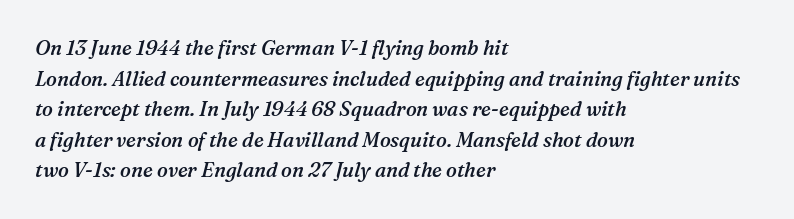
The image shows 20 px text type, italic (leaning right); set left-aligned, normal line spacing (1.53x), normal letter spacing, not underlined.
